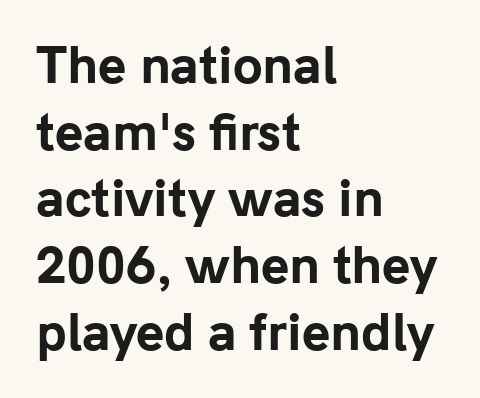
This sample has the flowing, uneven cadence of proportional lettering. Spacing between characters is what you'd get straight out of the box. The lines are quadded left. Designer's note — italics off, roman on. On the weight axis this lands at bold, roughly 700.
